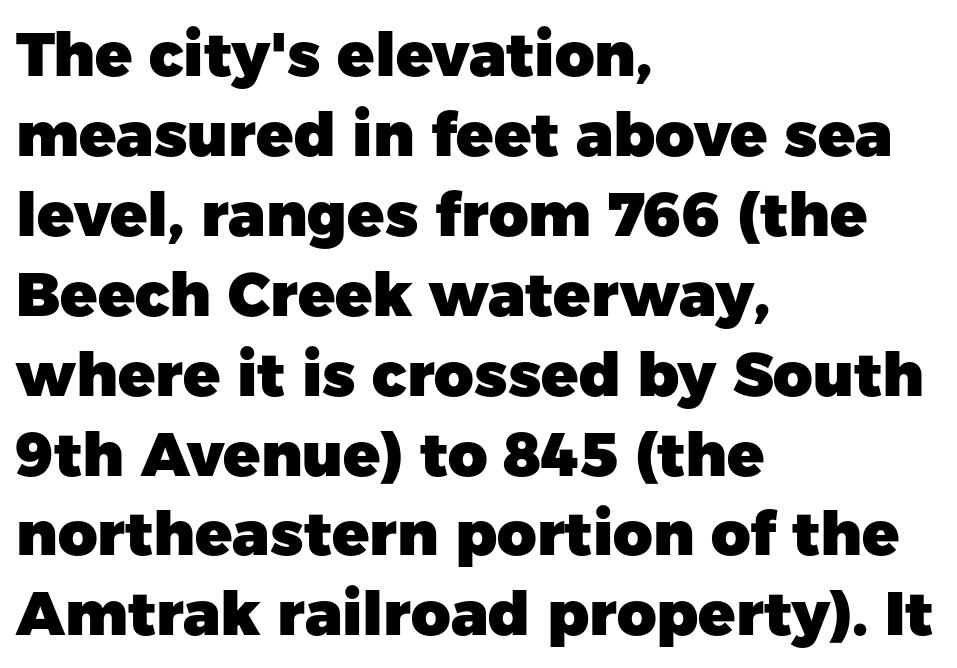
{"serif": "no", "italic": "no", "bold": "yes", "weight": "heavy", "width": "normal", "stroke_contrast": "low", "x_height": "medium", "monospaced": "no", "underline": "no", "align": "left", "line_spacing": "normal", "line_spacing_ratio": 1.31, "letter_spacing": "normal", "letter_spacing_em": 0.0, "glyph_px": 61}
